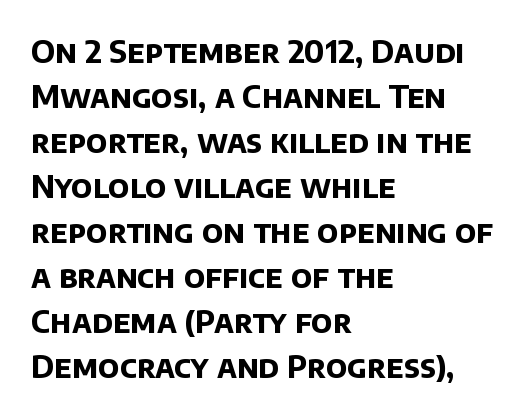
{"serif": "no", "bold": "yes", "weight": "bold", "width": "normal", "stroke_contrast": "low", "x_height": "large", "monospaced": "no", "underline": "no", "align": "left", "line_spacing": "normal", "line_spacing_ratio": 1.45, "letter_spacing": "normal", "letter_spacing_em": 0.0, "glyph_px": 31}
